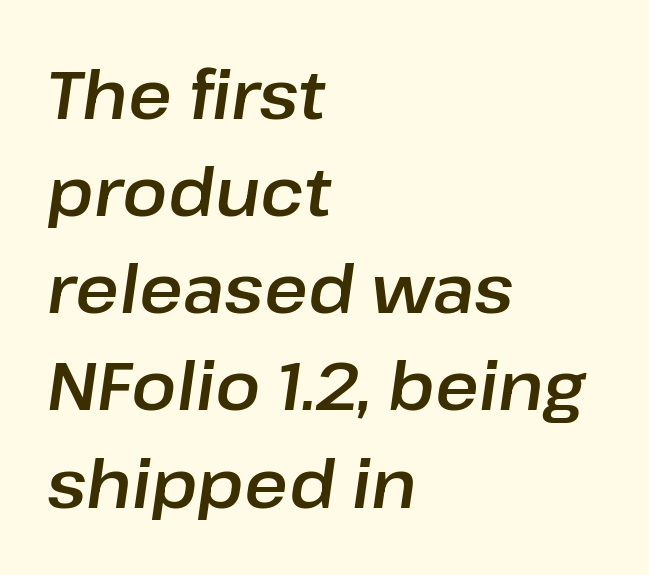
Vertical spacing — default. A typesetter would call this proportional, since set widths differ per character. In terms of posture, this sample is oblique. Visually the block forms a straight wall on the left and a jagged coastline on the right.
